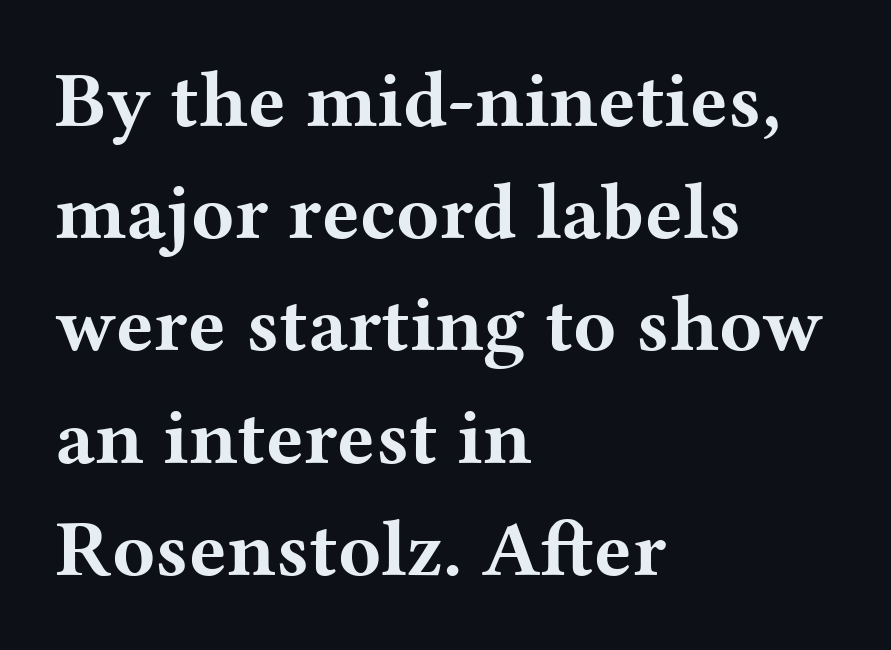
The ragged edge is on the right, which tells us the setting is flush left. Note the varied advance widths — an 'i' is clearly narrower than an 'm'. Strong, thick strokes mark this as bold type. This sample keeps an unexceptional amount of space between lines. In terms of letterform style, serifs are clearly present. The axis of the letterforms is exactly vertical.
